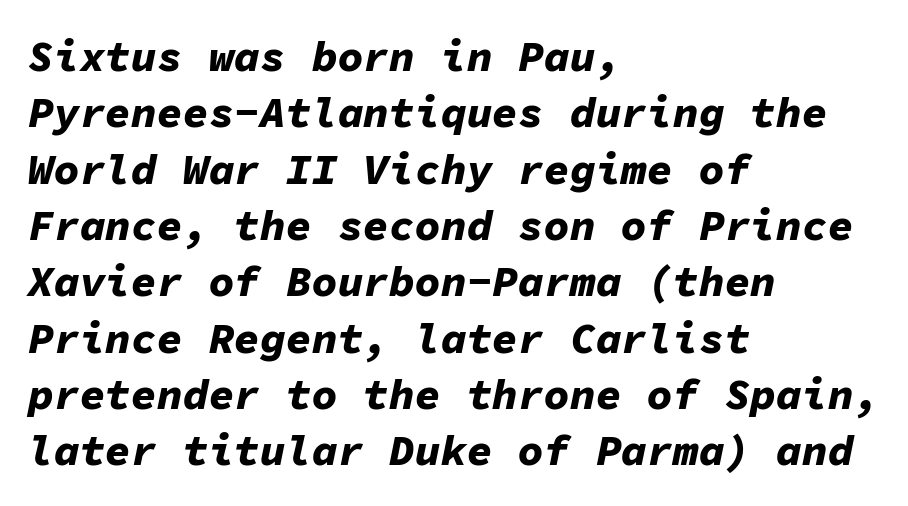
Q: Is the text bold? A: Yes.
Q: Is the text italic (slanted)? A: Yes, it leans right by about 11 degrees.
Q: Is the text underlined? A: No.
Q: How is the paragraph aligned? A: Left-aligned.
Q: Is the spacing between letters normal or unusually wide? A: Normal.
Q: Is the spacing between lines tight, normal or loose? A: Normal.
Q: Width (condensed, normal, or wide)? A: Normal.
Q: Stroke contrast? A: Low.
Q: x-height? A: Medium.
Q: Monospaced? A: Yes.
